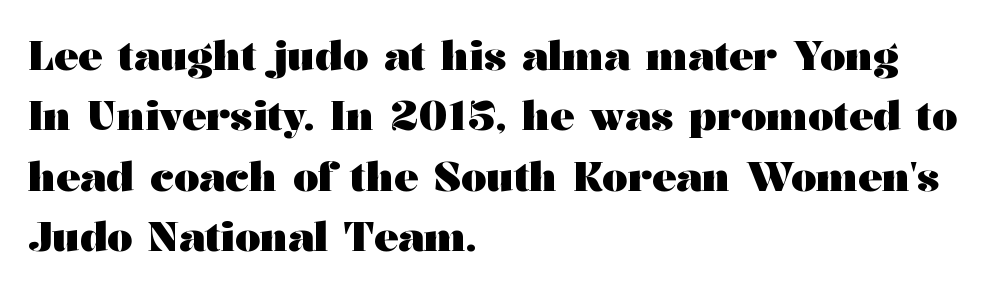
This rendering features lettering with no underline. This is heavy type, rendered in bold. Spacing verdict: proportional, widths tailored to each character. The tracking reads as untouched default to a designer's eye. The typography opts for an upright posture over an oblique one. Regular leading.
